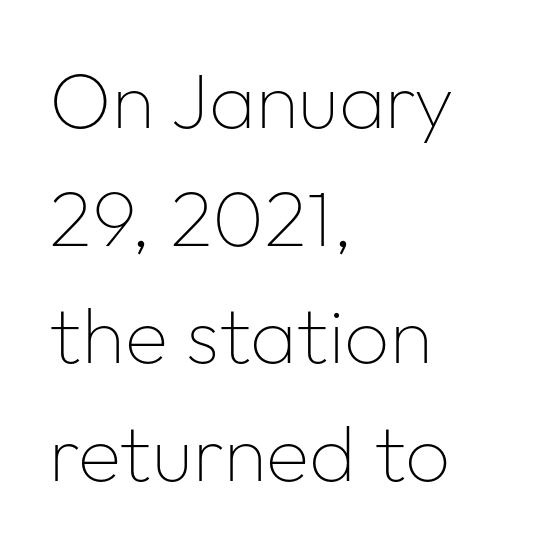
Q: Is the text bold? A: No.
Q: Is the text italic (slanted)? A: No, it is upright.
Q: Is the typeface a serif or a sans-serif typeface? A: Sans-serif.
Q: Is the text underlined? A: No.
Q: How is the paragraph aligned? A: Left-aligned.
Q: Is the spacing between letters normal or unusually wide? A: Normal.
Q: Is the spacing between lines tight, normal or loose? A: Normal.
Q: Width (condensed, normal, or wide)? A: Normal.
Q: Stroke contrast? A: Low.
Q: x-height? A: Medium.
Q: Monospaced? A: No.
